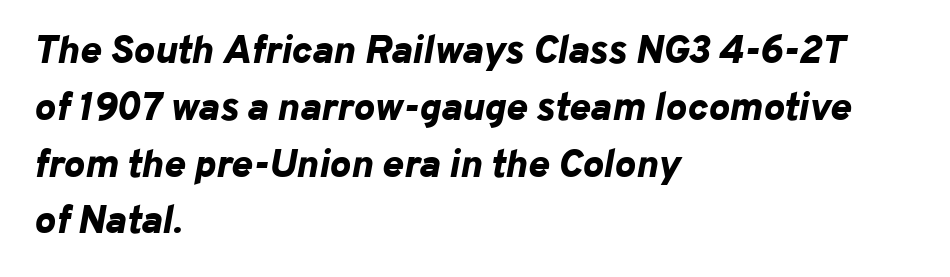
Q: Is the text bold? A: Yes.
Q: Is the text italic (slanted)? A: Yes, it leans right by about 10 degrees.
Q: Is the text underlined? A: No.
Q: How is the paragraph aligned? A: Left-aligned.
Q: Is the spacing between letters normal or unusually wide? A: Normal.
Q: Is the spacing between lines tight, normal or loose? A: Normal.
Q: Width (condensed, normal, or wide)? A: Normal.
Q: Stroke contrast? A: Low.
Q: x-height? A: Medium.
Q: Monospaced? A: No.
